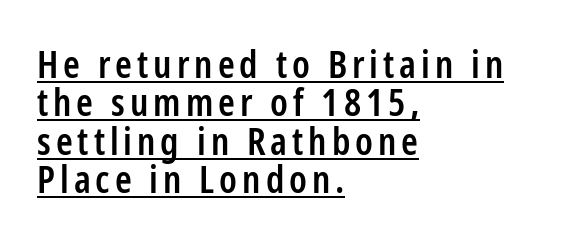
Stroke terminals: plain, sans-serif. Typeset ragged right — the left edge is the straight one. Descenders here cross a horizontal rule under the line. Weight check: semibold — heavier than regular, not quite bold.
